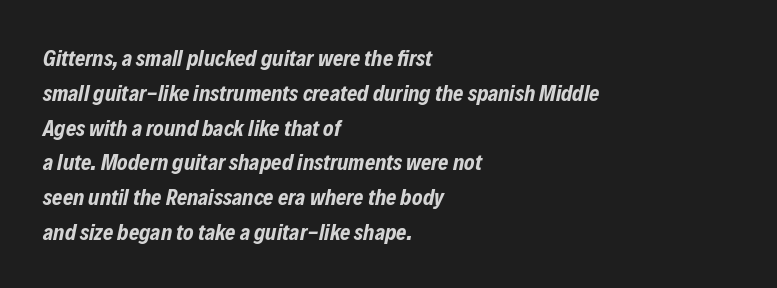
{"italic": "yes", "lean": "right", "slant_degrees": 12, "bold": "yes", "underline": "no", "align": "left", "line_spacing": "normal", "line_spacing_ratio": 1.58, "letter_spacing": "normal", "letter_spacing_em": 0.0, "glyph_px": 22}
